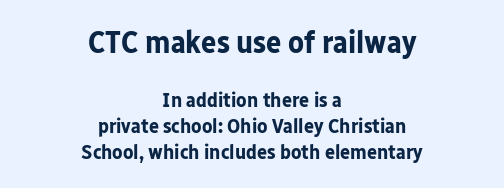
{"serif": "no", "italic": "no", "bold": "yes", "weight": "bold", "width": "normal", "stroke_contrast": "low", "x_height": "medium", "monospaced": "no", "underline": "no", "align": "center", "line_spacing_ratio": 1.24, "letter_spacing": "normal", "letter_spacing_em": 0.0, "larger_block": "first", "size_ratio": 1.52, "glyph_px": 32}
